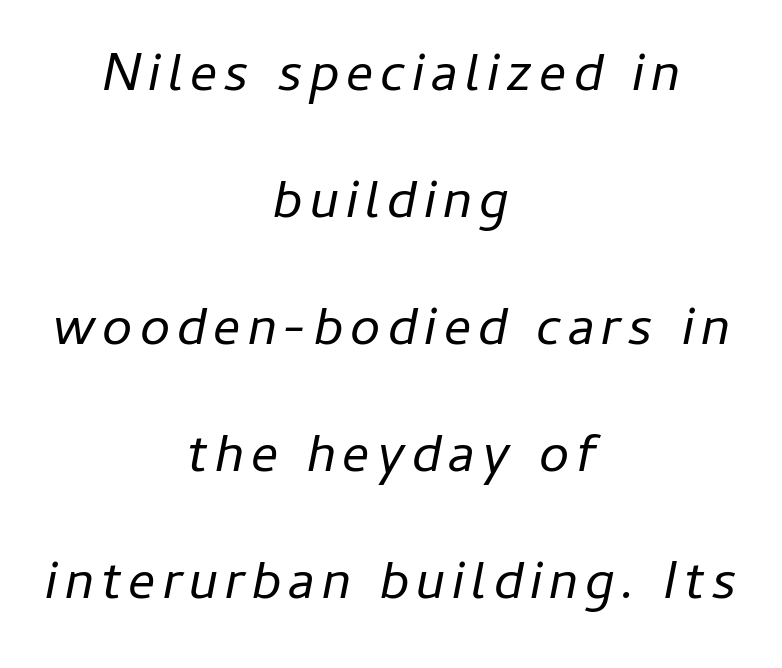
Q: Is the text bold? A: No.
Q: Is the text italic (slanted)? A: Yes, it leans right by about 11 degrees.
Q: Is the text underlined? A: No.
Q: How is the paragraph aligned? A: Centered.
Q: Is the spacing between lines tight, normal or loose? A: Loose.
Q: Width (condensed, normal, or wide)? A: Normal.
Q: Stroke contrast? A: Low.
Q: x-height? A: Medium.
Q: Monospaced? A: No.
